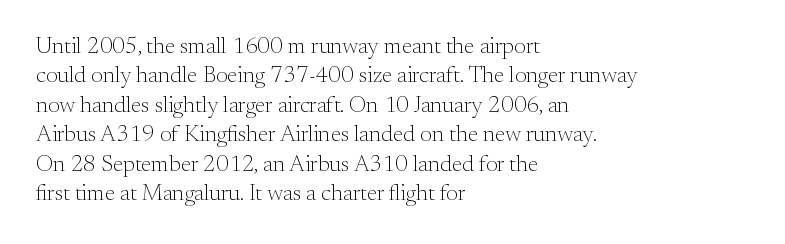
It's the straight-up-and-down kind of type. The face used here is rendered with its standard letterfit. The setting favours the left margin, as ordinary paragraphs usually do. This is not heavy type; no bold has been used. Interline gaps are of average width in this sample.
